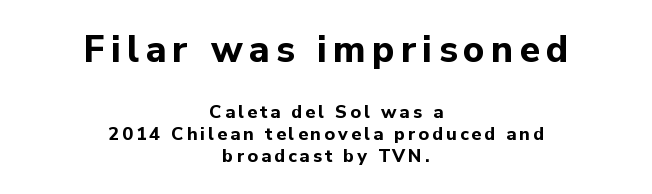
The image shows 37 px bold sans-serif type, upright; set centered, line spacing 1.23x, not underlined; the first (top) block is 2.06x larger; low stroke contrast and a medium x-height.
